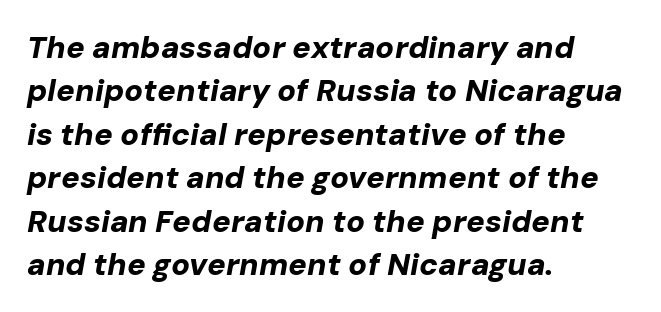
You'd pick this weight for a headline — it's a proper bold. Every character sits at an angle, as italics do. Quick note: underline off. Standard letterfit; no display-style spreading of the glyphs. The letters advance in unequal steps, a hallmark of proportional type. This block has exactly the height ordinary leading produces.
